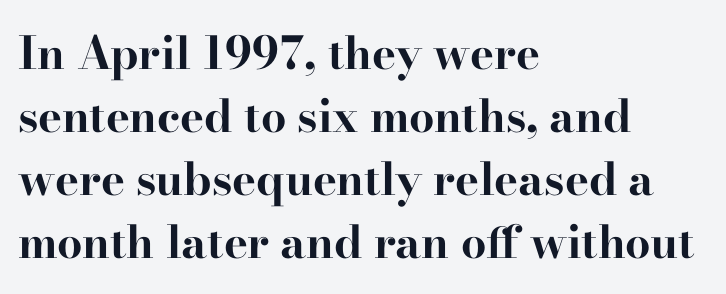
The image shows 45 px bold, wide serif type, upright; set left-aligned, normal line spacing (1.4x), normal letter spacing, not underlined; high stroke contrast and a small x-height.
